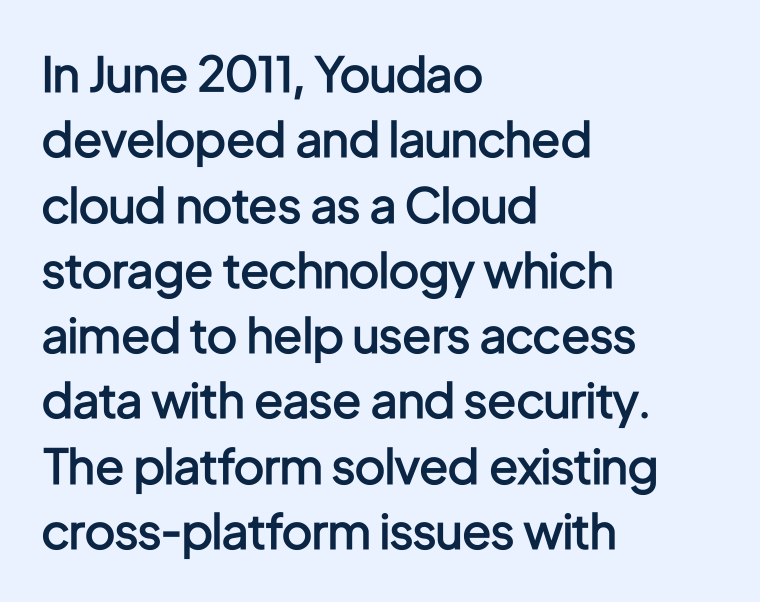
Q: Is the text bold? A: Semi-bold.
Q: Is the text italic (slanted)? A: No, it is upright.
Q: Is the typeface a serif or a sans-serif typeface? A: Sans-serif.
Q: Is the text underlined? A: No.
Q: How is the paragraph aligned? A: Left-aligned.
Q: Is the spacing between letters normal or unusually wide? A: Normal.
Q: Is the spacing between lines tight, normal or loose? A: Normal.
Q: Width (condensed, normal, or wide)? A: Condensed.
Q: Stroke contrast? A: Low.
Q: x-height? A: Medium.
Q: Monospaced? A: No.
